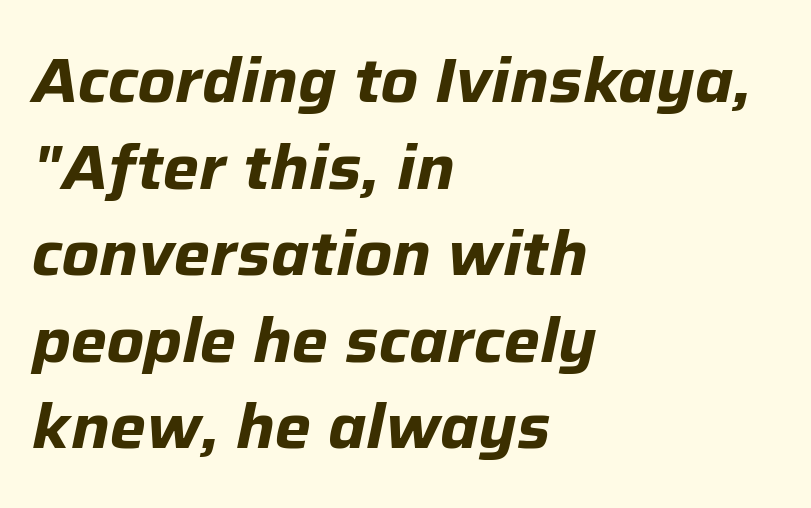
Q: Is the text bold? A: Yes.
Q: Is the text italic (slanted)? A: Yes, it leans right by about 12 degrees.
Q: Is the text underlined? A: No.
Q: How is the paragraph aligned? A: Left-aligned.
Q: Is the spacing between letters normal or unusually wide? A: Normal.
Q: Is the spacing between lines tight, normal or loose? A: Normal.
Q: Width (condensed, normal, or wide)? A: Normal.
Q: Stroke contrast? A: Low.
Q: x-height? A: Medium.
Q: Monospaced? A: No.
